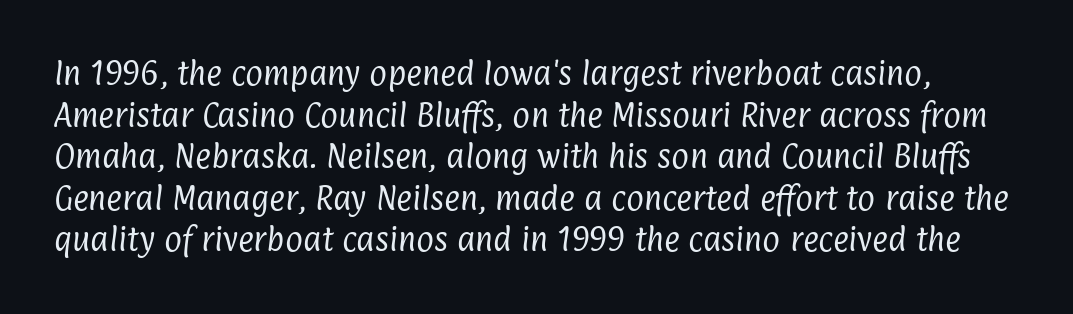
The image shows 27 px text type; set normal line spacing (1.54x), normal letter spacing, not underlined.
